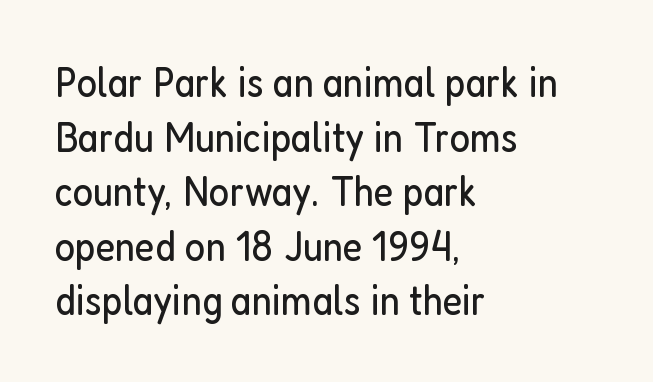
No feet cap the strokes, marking this as sans-serif type. The words here are not underlined. Students, note that the glyphs here touch the page at normal intervals. A typesetter would call this proportional, since set widths differ per character. A classic flush-left, rag-right setting is used for this passage.
